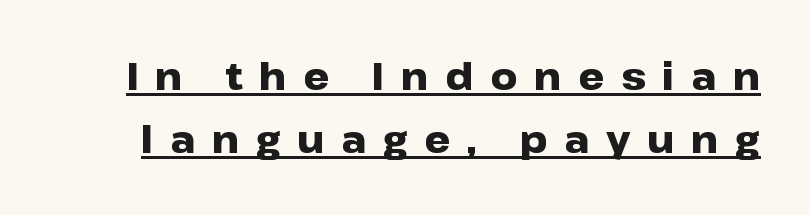
Q: Is the text bold? A: Yes.
Q: Is the text italic (slanted)? A: No, it is upright.
Q: Is the typeface a serif or a sans-serif typeface? A: Sans-serif.
Q: Is the text underlined? A: Yes.
Q: Is the spacing between letters normal or unusually wide? A: Unusually wide.
Q: Width (condensed, normal, or wide)? A: Wide.
Q: Stroke contrast? A: Low.
Q: x-height? A: Medium.
Q: Monospaced? A: No.
